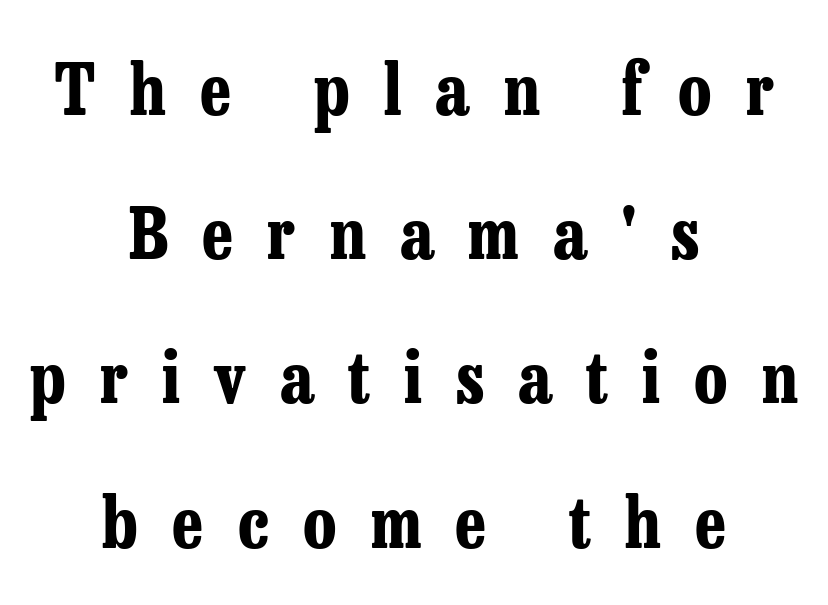
Q: Is the text bold? A: Yes.
Q: Is the text italic (slanted)? A: No, it is upright.
Q: Is the typeface a serif or a sans-serif typeface? A: Serif.
Q: Is the text underlined? A: No.
Q: How is the paragraph aligned? A: Centered.
Q: Is the spacing between letters normal or unusually wide? A: Unusually wide.
Q: Is the spacing between lines tight, normal or loose? A: Loose.
Q: Width (condensed, normal, or wide)? A: Condensed.
Q: Stroke contrast? A: Low.
Q: x-height? A: Medium.
Q: Monospaced? A: No.
